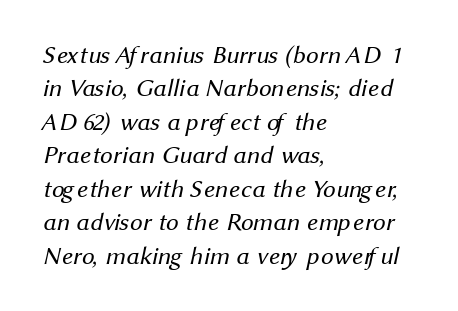
The image shows 25 px text type; set left-aligned, normal line spacing (1.34x), normal letter spacing, not underlined.
